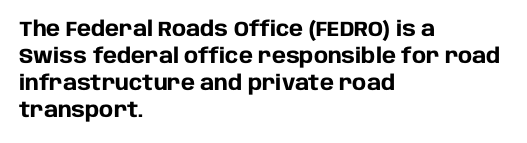
The space directly below the letters is spotless. In terms of leading, this rendering sits right in the middle. Notice how the stems are strictly vertical — no italics here. Honestly, the letter spacing is just normal — you wouldn't notice it. Typesetter's note: full bold, strokes at maximum text heaviness.
